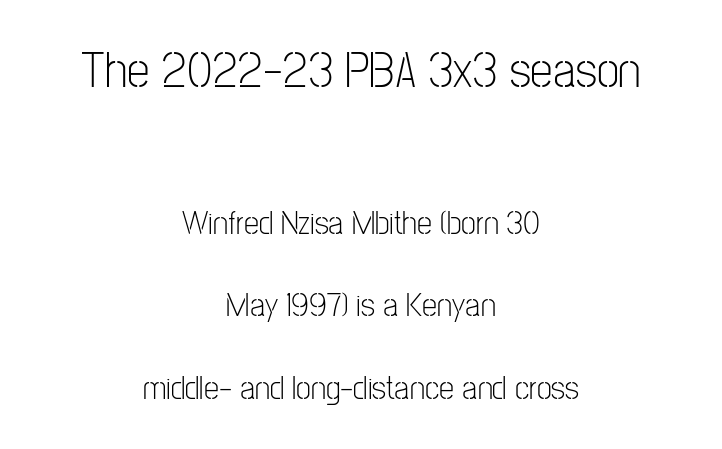
Q: Is the text bold? A: No.
Q: Is the text italic (slanted)? A: No, it is upright.
Q: Is the typeface a serif or a sans-serif typeface? A: Sans-serif.
Q: Is the text underlined? A: No.
Q: How is the paragraph aligned? A: Centered.
Q: Is the spacing between letters normal or unusually wide? A: Normal.
Q: Is the spacing between lines tight, normal or loose? A: Loose.
Q: Which block of text is set in a larger size, the first (top) or the second (bottom)? A: The first (top) one.
Q: Width (condensed, normal, or wide)? A: Condensed.
Q: Stroke contrast? A: Low.
Q: x-height? A: Medium.
Q: Monospaced? A: No.
